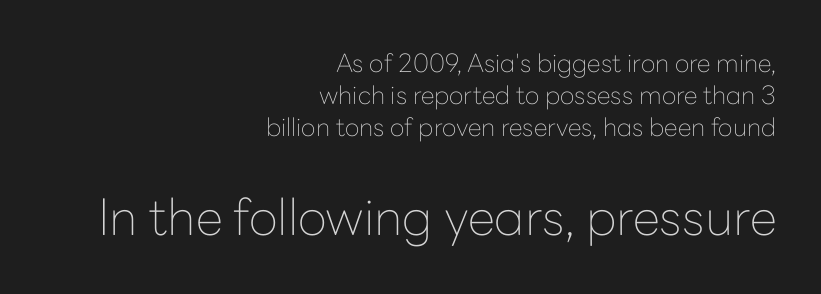
Q: Is the text bold? A: No.
Q: Is the text italic (slanted)? A: No, it is upright.
Q: Is the typeface a serif or a sans-serif typeface? A: Sans-serif.
Q: Is the text underlined? A: No.
Q: How is the paragraph aligned? A: Right-aligned.
Q: Is the spacing between letters normal or unusually wide? A: Normal.
Q: Is the spacing between lines tight, normal or loose? A: Normal.
Q: Which block of text is set in a larger size, the first (top) or the second (bottom)? A: The second (bottom) one.
Q: Width (condensed, normal, or wide)? A: Normal.
Q: Stroke contrast? A: Low.
Q: x-height? A: Medium.
Q: Monospaced? A: No.
